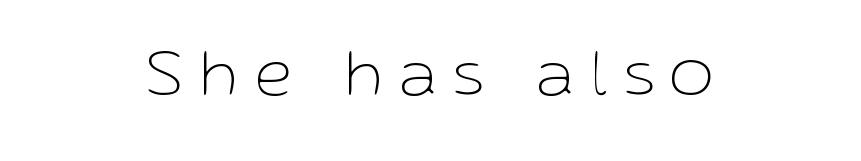
The typeface chosen for these lines omits serifs. Any mark beneath the type? The region is blank. Is this a fixed-width face? No — the glyphs have proportional, varying widths. This rendering widens character spacing well past its baseline value. Every character sits straight up, as roman type does. The weight tops out at a normal text grade.
